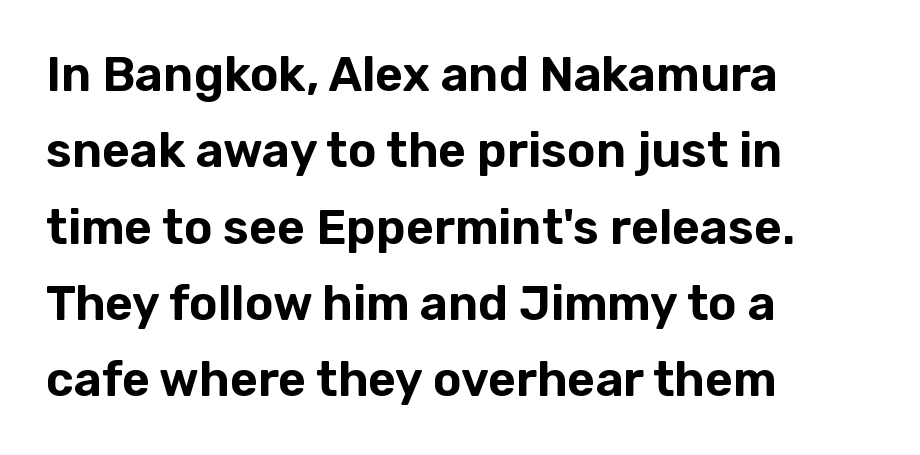
{"serif": "no", "italic": "no", "width": "normal", "stroke_contrast": "low", "x_height": "medium", "monospaced": "no", "underline": "no", "align": "left", "line_spacing": "normal", "line_spacing_ratio": 1.59, "letter_spacing": "normal", "letter_spacing_em": 0.0, "glyph_px": 48}
